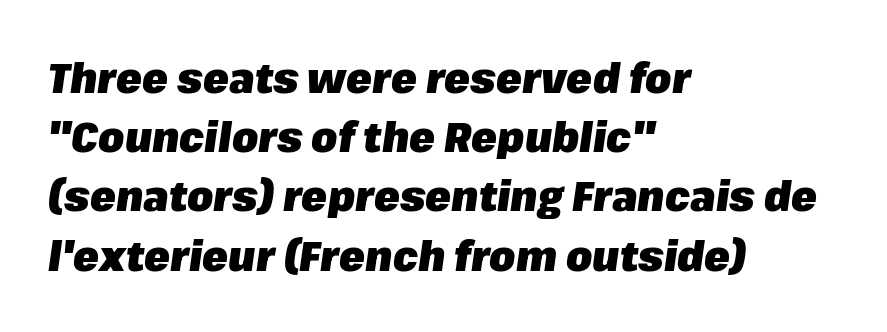
Q: Is the text bold? A: Yes.
Q: Is the text italic (slanted)? A: Yes, it leans right by about 8 degrees.
Q: Is the text underlined? A: No.
Q: How is the paragraph aligned? A: Left-aligned.
Q: Is the spacing between letters normal or unusually wide? A: Normal.
Q: Is the spacing between lines tight, normal or loose? A: Normal.
Q: Width (condensed, normal, or wide)? A: Normal.
Q: Stroke contrast? A: Low.
Q: x-height? A: Medium.
Q: Monospaced? A: No.
